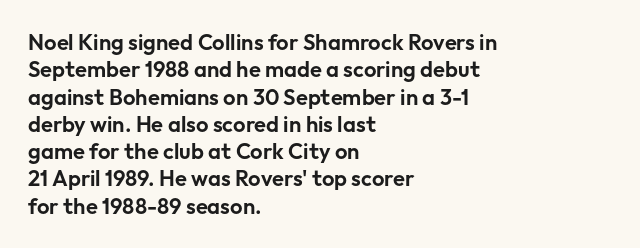
{"italic": "no", "underline": "no", "align": "left", "line_spacing_ratio": 1.24, "letter_spacing": "normal", "letter_spacing_em": 0.0, "glyph_px": 22}
